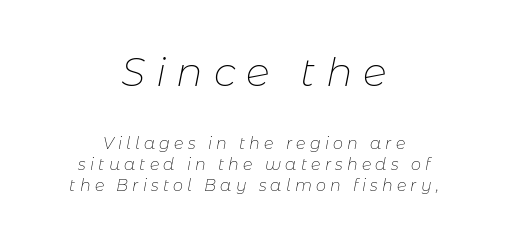
Q: Is the text bold? A: No.
Q: Is the text italic (slanted)? A: Yes, it leans right by about 11 degrees.
Q: Is the text underlined? A: No.
Q: How is the paragraph aligned? A: Centered.
Q: Is the spacing between letters normal or unusually wide? A: Unusually wide.
Q: Is the spacing between lines tight, normal or loose? A: Normal.
Q: Which block of text is set in a larger size, the first (top) or the second (bottom)? A: The first (top) one.
Q: Width (condensed, normal, or wide)? A: Normal.
Q: Stroke contrast? A: Low.
Q: x-height? A: Medium.
Q: Monospaced? A: No.
